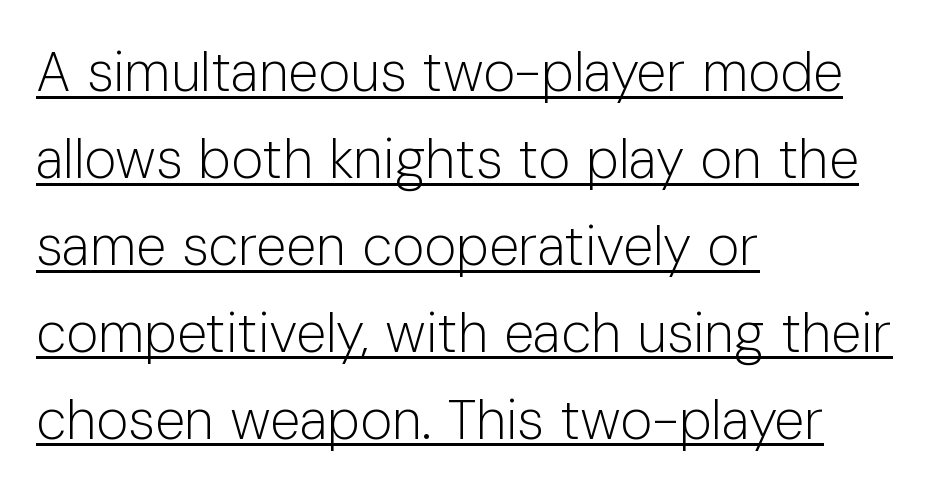
{"serif": "no", "italic": "no", "bold": "no", "weight": "light", "width": "normal", "stroke_contrast": "low", "x_height": "medium", "monospaced": "no", "underline": "yes", "align": "left", "line_spacing": "normal", "line_spacing_ratio": 1.58, "letter_spacing": "normal", "letter_spacing_em": 0.0, "glyph_px": 55}
